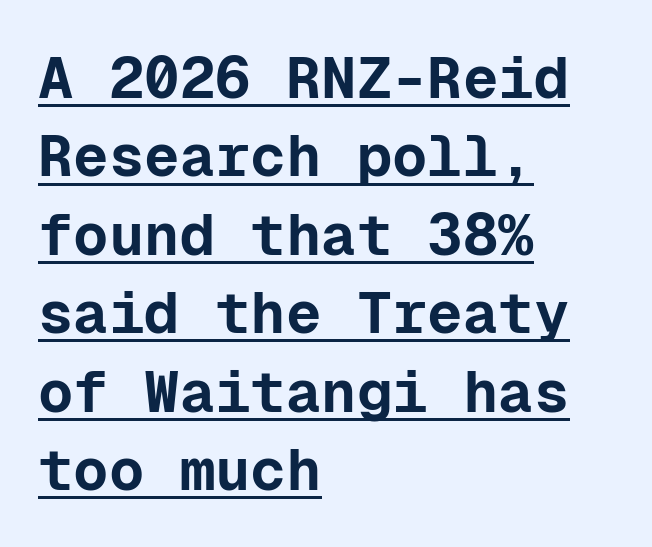
{"serif": "no", "italic": "no", "bold": "yes", "weight": "bold", "width": "normal", "stroke_contrast": "low", "x_height": "medium", "monospaced": "yes", "underline": "yes", "align": "left", "line_spacing": "normal", "line_spacing_ratio": 1.33, "letter_spacing": "normal", "letter_spacing_em": 0.0, "glyph_px": 59}
